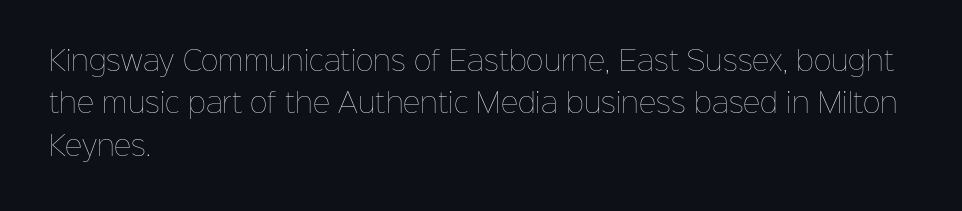
Characters follow at the spacing the type designer built in. Where is the straight margin? On the left. Weight: regular or lighter. Check the space under the baseline: it is left empty. Each new line begins a customary step beneath the previous one.
